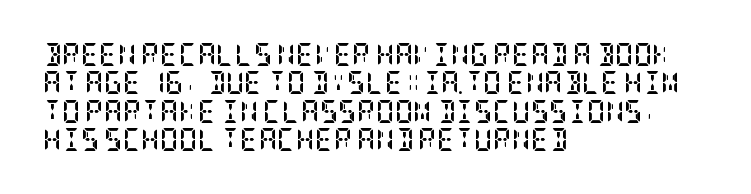
Q: Is the text bold? A: Yes.
Q: Is the text italic (slanted)? A: No, it is upright.
Q: Is the text underlined? A: No.
Q: How is the paragraph aligned? A: Left-aligned.
Q: Is the spacing between letters normal or unusually wide? A: Normal.
